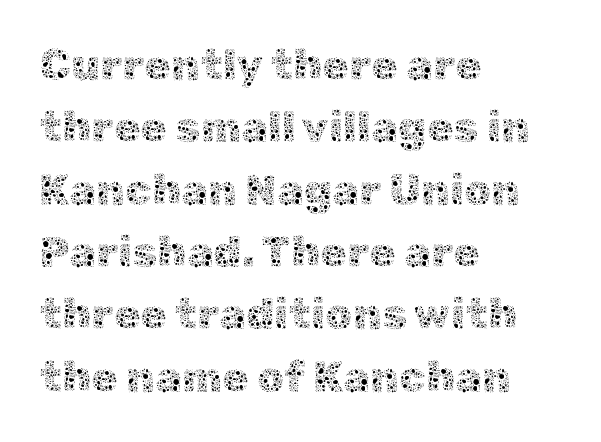
{"italic": "no", "bold": "no", "weight": "thin", "width": "normal", "x_height": "medium", "monospaced": "no", "underline": "no", "align": "left", "line_spacing": "normal", "line_spacing_ratio": 1.45, "letter_spacing": "normal", "letter_spacing_em": 0.0, "glyph_px": 43}
